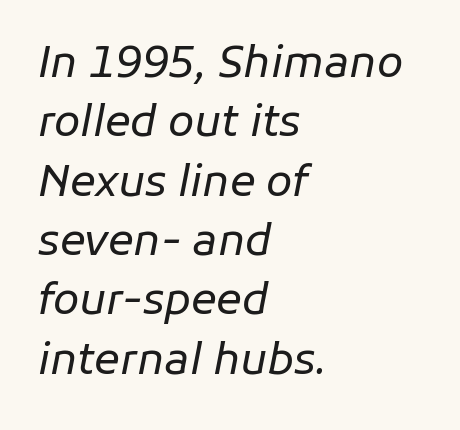
Q: Is the text bold? A: No.
Q: Is the text italic (slanted)? A: Yes, it leans right by about 11 degrees.
Q: Is the text underlined? A: No.
Q: How is the paragraph aligned? A: Left-aligned.
Q: Is the spacing between letters normal or unusually wide? A: Normal.
Q: Is the spacing between lines tight, normal or loose? A: Normal.
Q: Width (condensed, normal, or wide)? A: Normal.
Q: Stroke contrast? A: Low.
Q: x-height? A: Medium.
Q: Monospaced? A: No.
